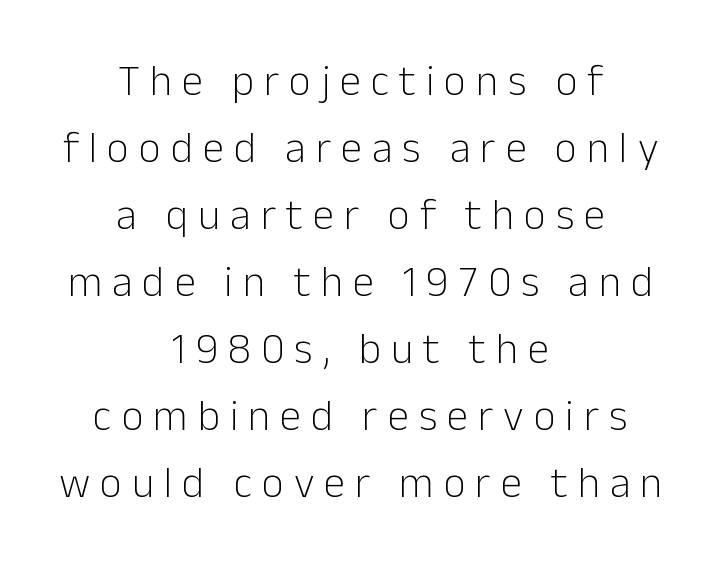
The image shows 43 px light sans-serif type, upright; set centered, normal line spacing (1.56x), unusually wide letter spacing (+0.23 em), not underlined; low stroke contrast and a medium x-height.
